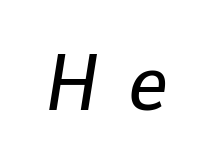
The image shows 79 px text type, italic (leaning right); set unusually wide letter spacing (+0.37 em), not underlined; low stroke contrast and a medium x-height.
